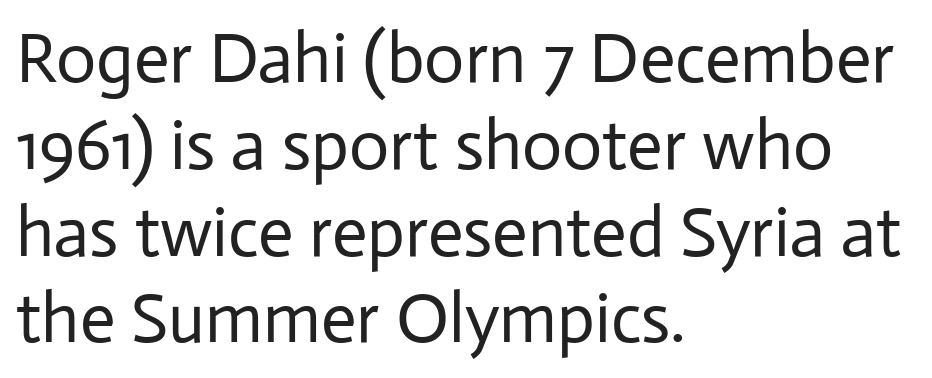
{"serif": "no", "italic": "no", "bold": "no", "weight": "regular", "width": "normal", "stroke_contrast": "low", "x_height": "medium", "monospaced": "no", "underline": "no", "align": "left", "line_spacing_ratio": 1.24, "letter_spacing": "normal", "letter_spacing_em": 0.0, "glyph_px": 70}
